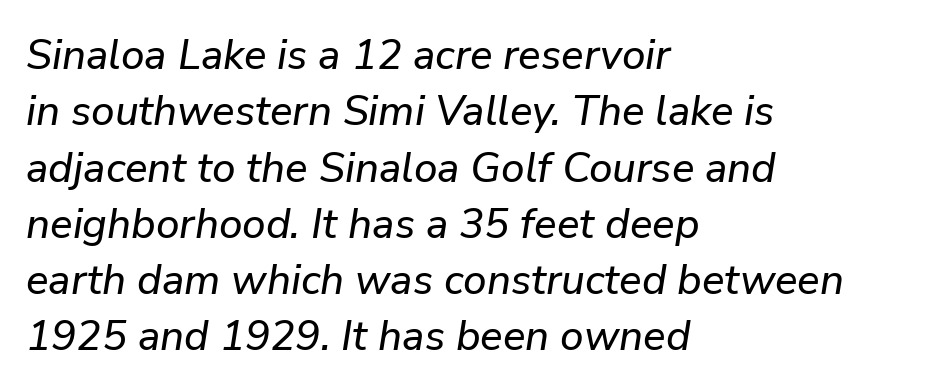
{"italic": "yes", "lean": "right", "slant_degrees": 9, "width": "normal", "stroke_contrast": "low", "x_height": "medium", "monospaced": "no", "underline": "no", "align": "left", "line_spacing": "normal", "line_spacing_ratio": 1.34, "letter_spacing": "normal", "letter_spacing_em": 0.0, "glyph_px": 42}
